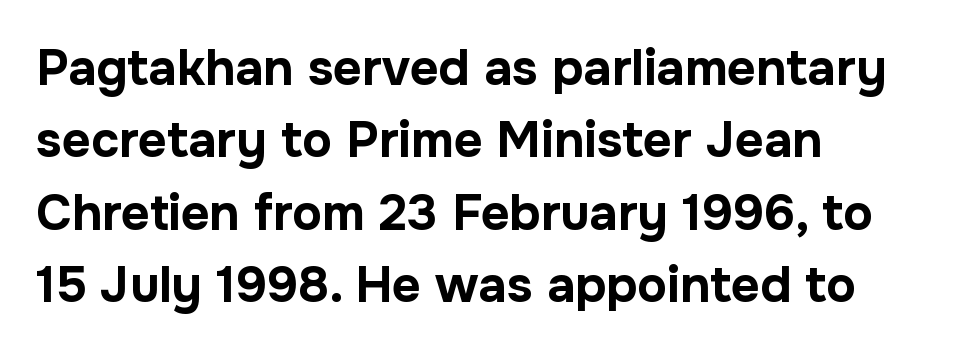
Vertical spacing — default. The paragraph shown leans on its left margin. The type family on display is of the sans-serif kind. Letters rest on an invisible, unmarked baseline. The gaps between neighbouring characters are ordinary and unremarkable.
